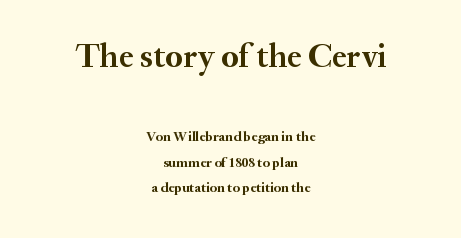
{"serif": "yes", "italic": "no", "bold": "yes", "weight": "semibold", "width": "normal", "stroke_contrast": "medium", "x_height": "small", "monospaced": "no", "underline": "no", "align": "center", "line_spacing_ratio": 1.82, "letter_spacing": "normal", "letter_spacing_em": 0.0, "larger_block": "first", "size_ratio": 2.43, "glyph_px": 34}
